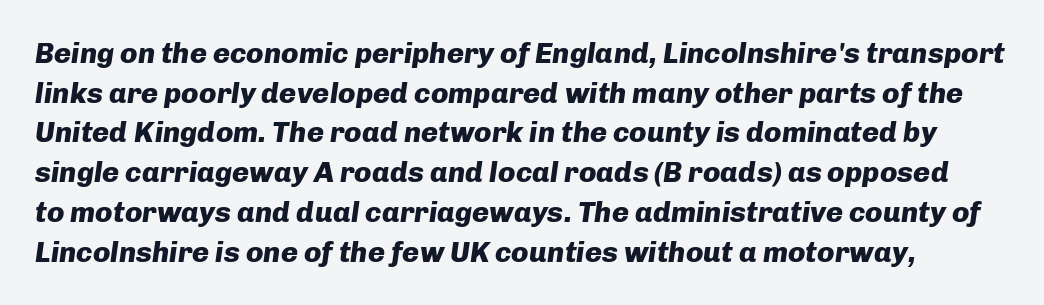
You could not count columns in this text — the font is proportionally spaced. Characters are canted at an angle relative to the baseline's perpendicular. The glyphs have the mass of a bold cut. Horizontal bands of white between lines are of average thickness. Tracking here is standard; glyphs follow each other at the usual distance.
